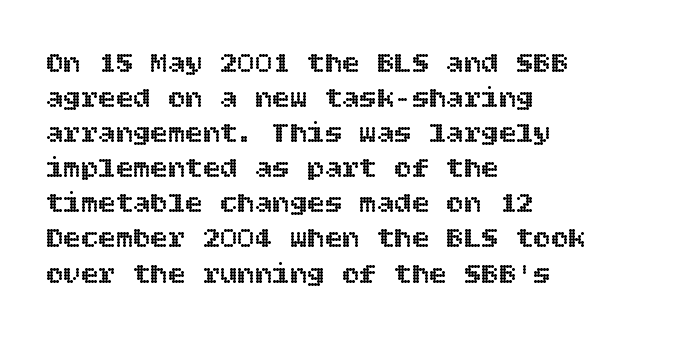
The image shows 29 px text type, upright; set left-aligned, line spacing 1.21x, normal letter spacing, not underlined; a large x-height.
